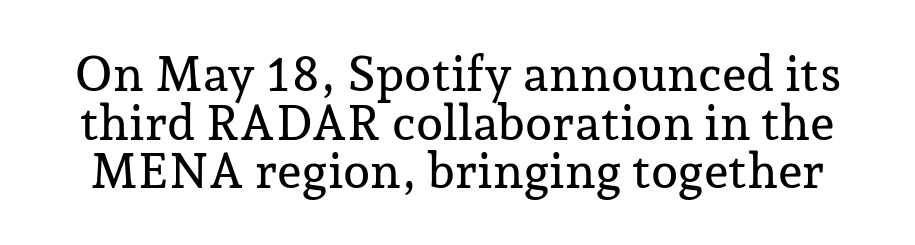
The image shows 49 px serif type, upright; set tight line spacing (0.99x), normal letter spacing, not underlined; low stroke contrast and a medium x-height.
